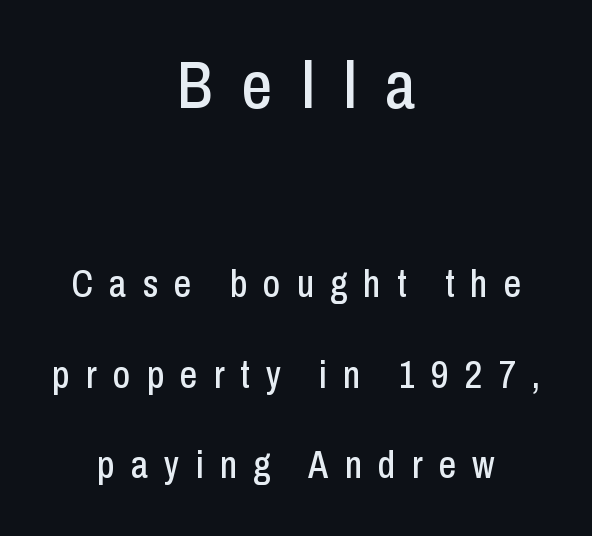
{"serif": "no", "italic": "no", "width": "condensed", "stroke_contrast": "low", "x_height": "medium", "monospaced": "no", "underline": "no", "align": "center", "line_spacing": "loose", "line_spacing_ratio": 2.39, "letter_spacing": "wide", "letter_spacing_em": 0.43, "larger_block": "first", "size_ratio": 1.76, "glyph_px": 67}
